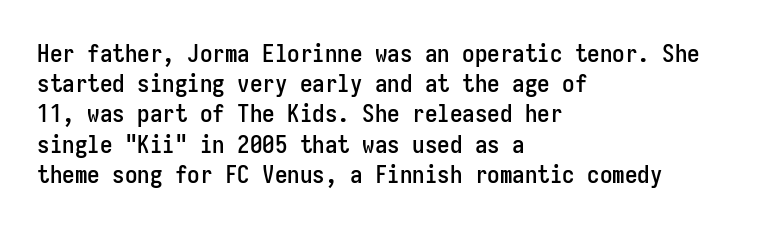
{"italic": "no", "underline": "no", "align": "left", "line_spacing_ratio": 1.21, "letter_spacing": "normal", "letter_spacing_em": 0.0, "glyph_px": 25}
